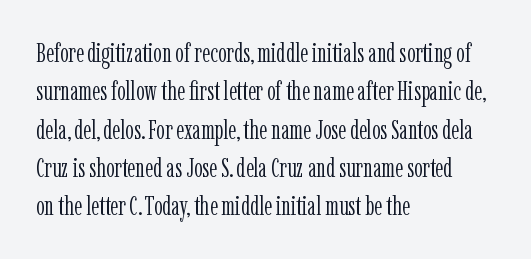
The image shows 27 px text type, upright; set left-aligned, normal line spacing (1.42x), normal letter spacing, not underlined.
